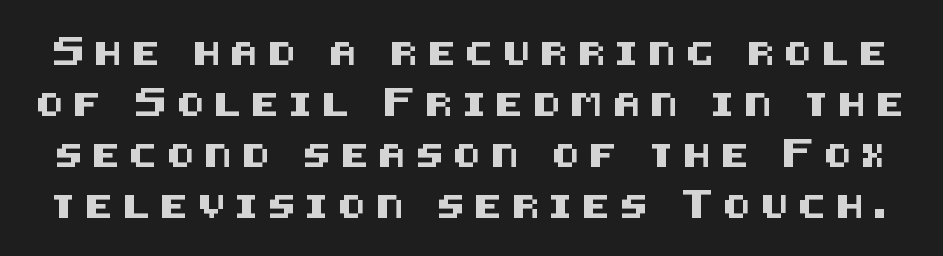
Every stem runs plumb, perpendicular to the baseline. Summary of vertical rhythm: relaxed, with wide interline spacing. Letter spacing: wide. Check the space under the baseline: it is left empty.
